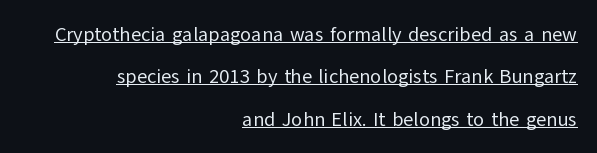
{"italic": "no", "bold": "no", "underline": "yes", "align": "right", "line_spacing": "loose", "line_spacing_ratio": 2.12, "letter_spacing": "normal", "letter_spacing_em": 0.0, "glyph_px": 20}
